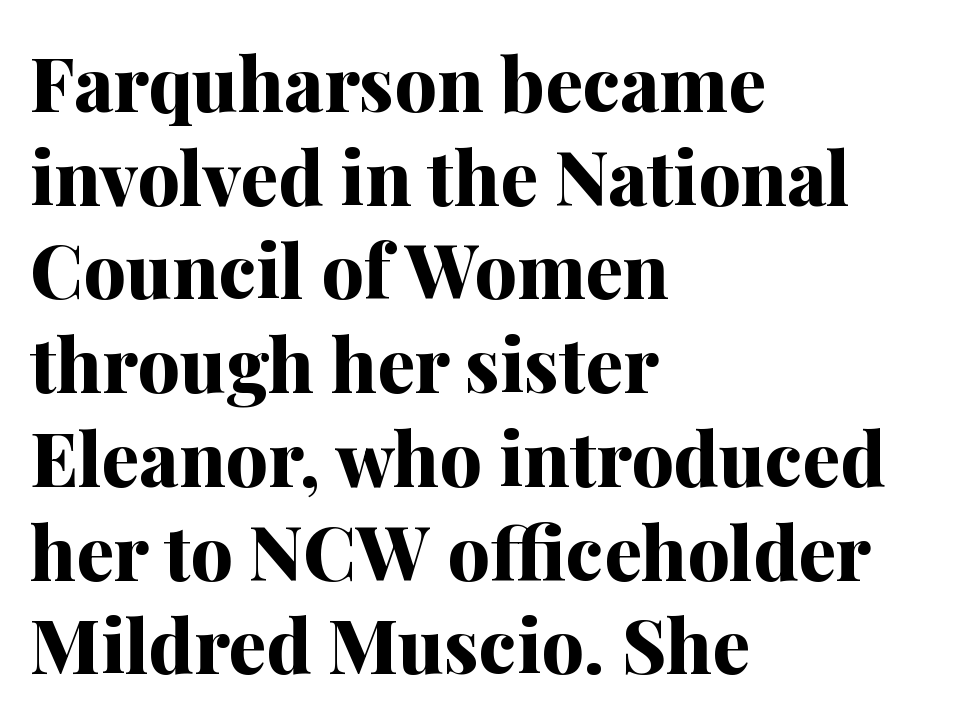
Horizontal bands of white between lines are of average thickness. The lettering stays uniformly vertical, giving the passage a roman look. Think of a printed novel: that variable character pitch is what you see here. The gap between lines stays unmarked.
